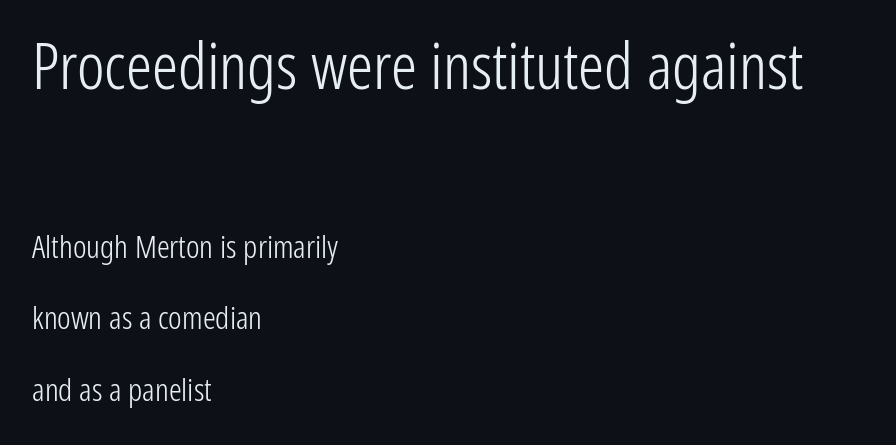
The image shows 65 px light, condensed sans-serif type, upright; set left-aligned, loose line spacing (2.24x), normal letter spacing, not underlined; the first (top) block is 2.03x larger; low stroke contrast and a medium x-height.
